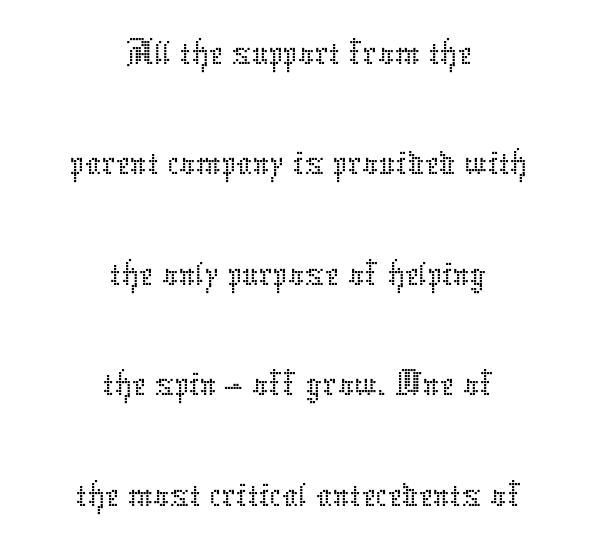
{"italic": "no", "bold": "no", "weight": "thin", "width": "normal", "stroke_contrast": "low", "x_height": "medium", "monospaced": "no", "underline": "no", "align": "center", "line_spacing": "normal", "line_spacing_ratio": 1.38, "letter_spacing": "normal", "letter_spacing_em": 0.0, "glyph_px": 80}
